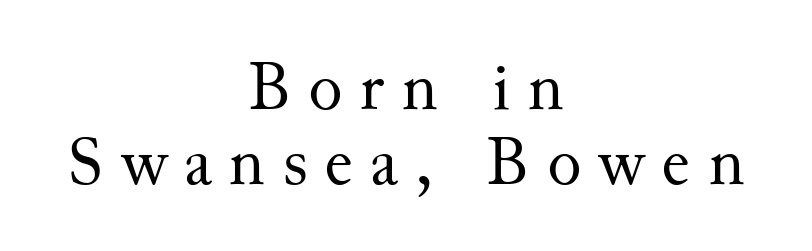
{"serif": "yes", "italic": "no", "bold": "no", "weight": "regular", "width": "normal", "stroke_contrast": "medium", "x_height": "small", "monospaced": "no", "underline": "no", "align": "center", "line_spacing": "tight", "line_spacing_ratio": 1.05, "letter_spacing": "wide", "letter_spacing_em": 0.24, "glyph_px": 71}
